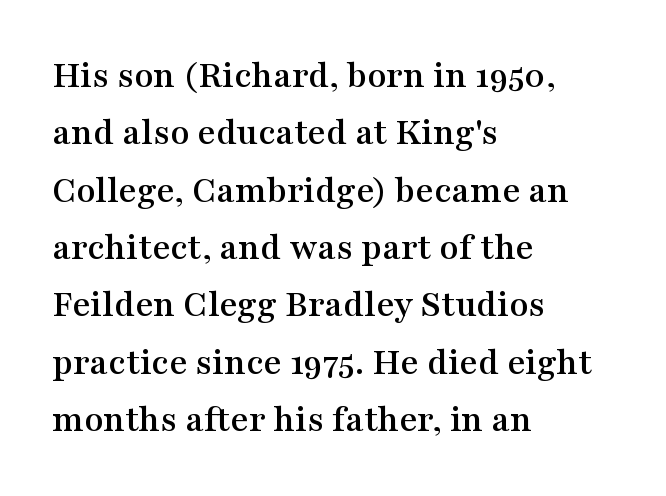
The image shows 39 px wide serif type, upright; set left-aligned, normal line spacing (1.47x), normal letter spacing, not underlined; medium stroke contrast and a medium x-height.
